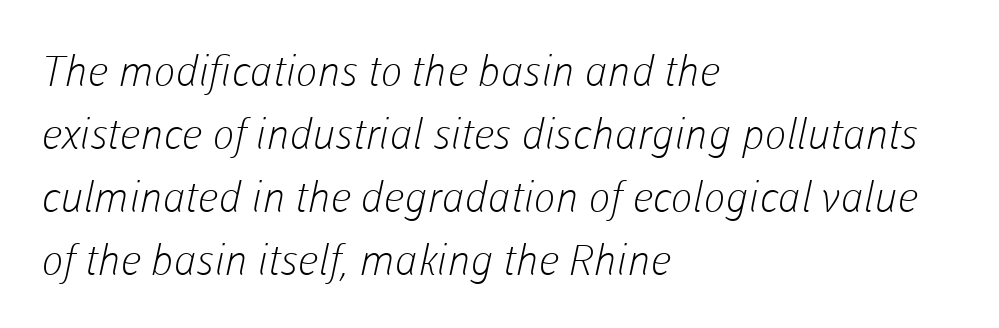
A clean baseline with only descenders dipping below it. The face used here is rendered with its standard letterfit. A typesetter would call this proportional, since set widths differ per character. Casual observation: everything's shoved over to the left. Think standard paragraph weight, or any step lighter than that. Compared with typical paragraphs, the rows here are spaced about the same.
